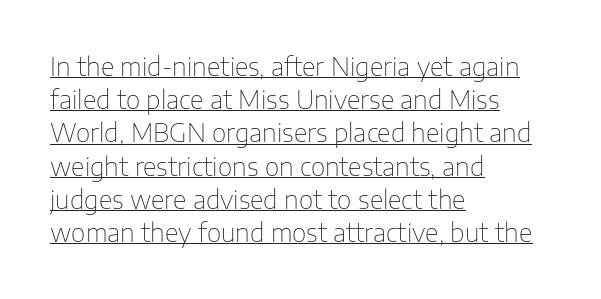
Q: Is the text bold? A: No.
Q: Is the text italic (slanted)? A: No, it is upright.
Q: Is the text underlined? A: Yes.
Q: How is the paragraph aligned? A: Left-aligned.
Q: Is the spacing between letters normal or unusually wide? A: Normal.
Q: Is the spacing between lines tight, normal or loose? A: Normal.
